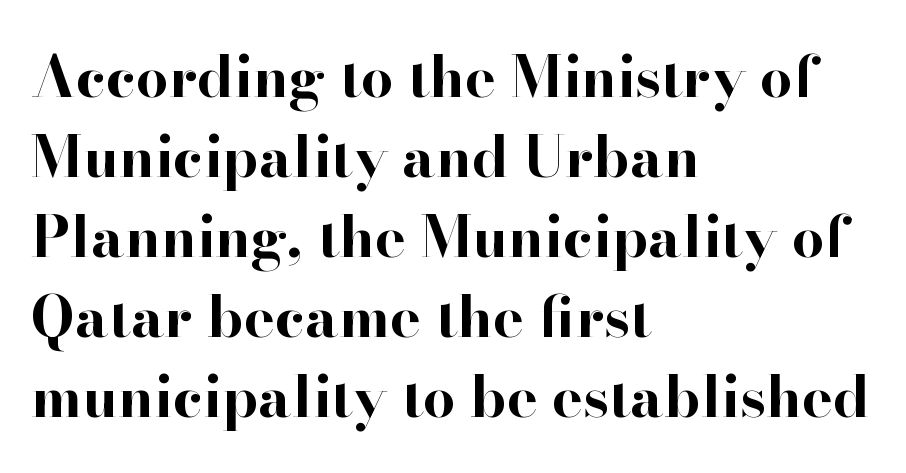
Q: Is the text bold? A: Yes.
Q: Is the text italic (slanted)? A: No, it is upright.
Q: Is the typeface a serif or a sans-serif typeface? A: Serif.
Q: Is the text underlined? A: No.
Q: How is the paragraph aligned? A: Left-aligned.
Q: Is the spacing between letters normal or unusually wide? A: Normal.
Q: Is the spacing between lines tight, normal or loose? A: Normal.
Q: Width (condensed, normal, or wide)? A: Normal.
Q: Stroke contrast? A: High.
Q: x-height? A: Small.
Q: Monospaced? A: No.
